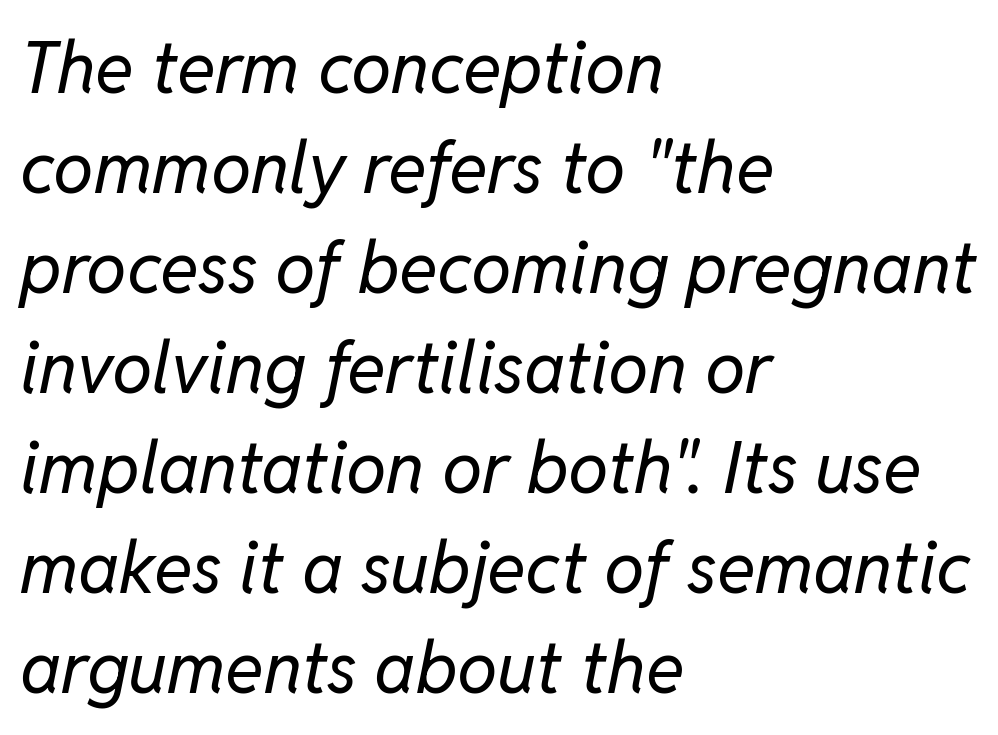
{"italic": "yes", "lean": "right", "slant_degrees": 11, "bold": "no", "weight": "regular", "width": "normal", "stroke_contrast": "low", "x_height": "medium", "monospaced": "no", "underline": "no", "align": "left", "line_spacing": "normal", "line_spacing_ratio": 1.39, "letter_spacing": "normal", "letter_spacing_em": 0.0, "glyph_px": 72}
